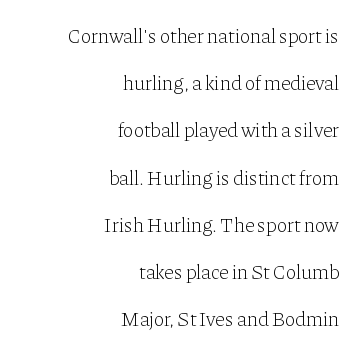
The image shows 20 px text type, upright; set right-aligned, loose line spacing (2.36x), normal letter spacing, not underlined.
